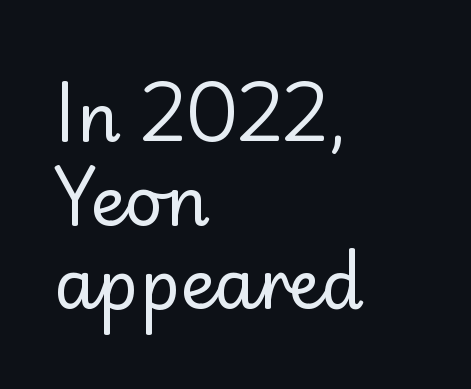
Unlike a traditional serif, this face leaves its strokes unadorned. The text block is weighted toward the left margin, trailing off unevenly rightward. The lettering holds an erect, upright posture throughout. No extra tracking has been applied to these lines. This sample has the flowing, uneven cadence of proportional lettering.
